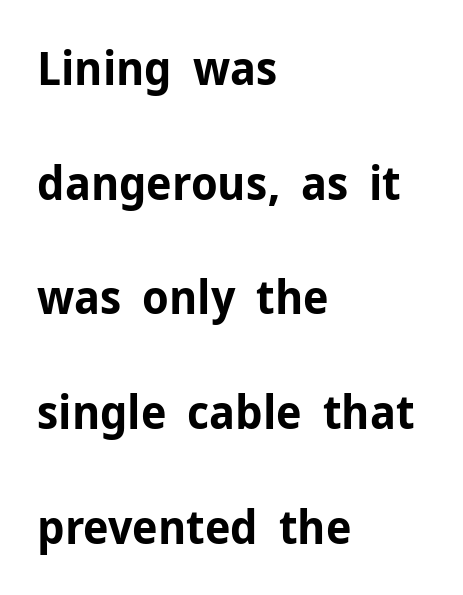
{"serif": "no", "italic": "no", "bold": "yes", "weight": "bold", "width": "normal", "stroke_contrast": "low", "x_height": "medium", "monospaced": "no", "underline": "no", "align": "left", "line_spacing": "loose", "line_spacing_ratio": 2.44, "letter_spacing": "normal", "letter_spacing_em": 0.0, "glyph_px": 47}
